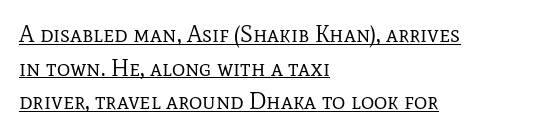
Q: Is the text bold? A: No.
Q: Is the text italic (slanted)? A: No, it is upright.
Q: Is the text underlined? A: Yes.
Q: How is the paragraph aligned? A: Left-aligned.
Q: Is the spacing between letters normal or unusually wide? A: Normal.
Q: Is the spacing between lines tight, normal or loose? A: Normal.
